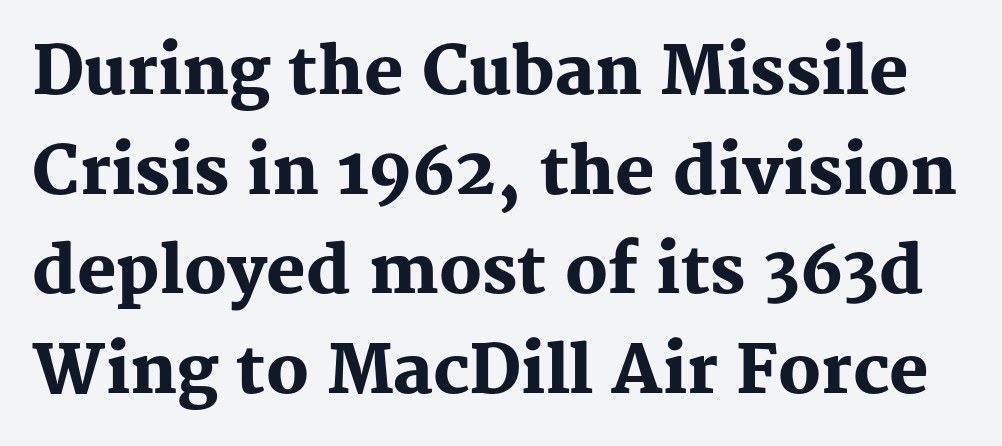
Q: Is the text bold? A: Yes.
Q: Is the text italic (slanted)? A: No, it is upright.
Q: Is the typeface a serif or a sans-serif typeface? A: Serif.
Q: Is the text underlined? A: No.
Q: Is the spacing between letters normal or unusually wide? A: Normal.
Q: Is the spacing between lines tight, normal or loose? A: Normal.
Q: Width (condensed, normal, or wide)? A: Normal.
Q: Stroke contrast? A: Medium.
Q: x-height? A: Medium.
Q: Monospaced? A: No.
